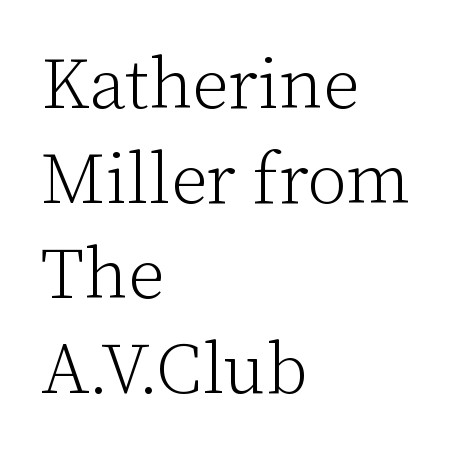
The image shows 72 px light serif type, upright; set left-aligned, normal line spacing (1.32x), normal letter spacing, not underlined; low stroke contrast and a medium x-height.
